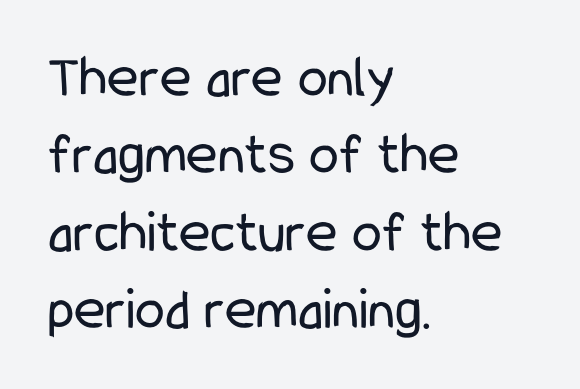
Q: Is the text bold? A: No.
Q: Is the text italic (slanted)? A: No, it is upright.
Q: Is the typeface a serif or a sans-serif typeface? A: Sans-serif.
Q: Is the text underlined? A: No.
Q: How is the paragraph aligned? A: Left-aligned.
Q: Is the spacing between letters normal or unusually wide? A: Normal.
Q: Is the spacing between lines tight, normal or loose? A: Normal.
Q: Width (condensed, normal, or wide)? A: Condensed.
Q: Stroke contrast? A: Low.
Q: x-height? A: Medium.
Q: Monospaced? A: No.
